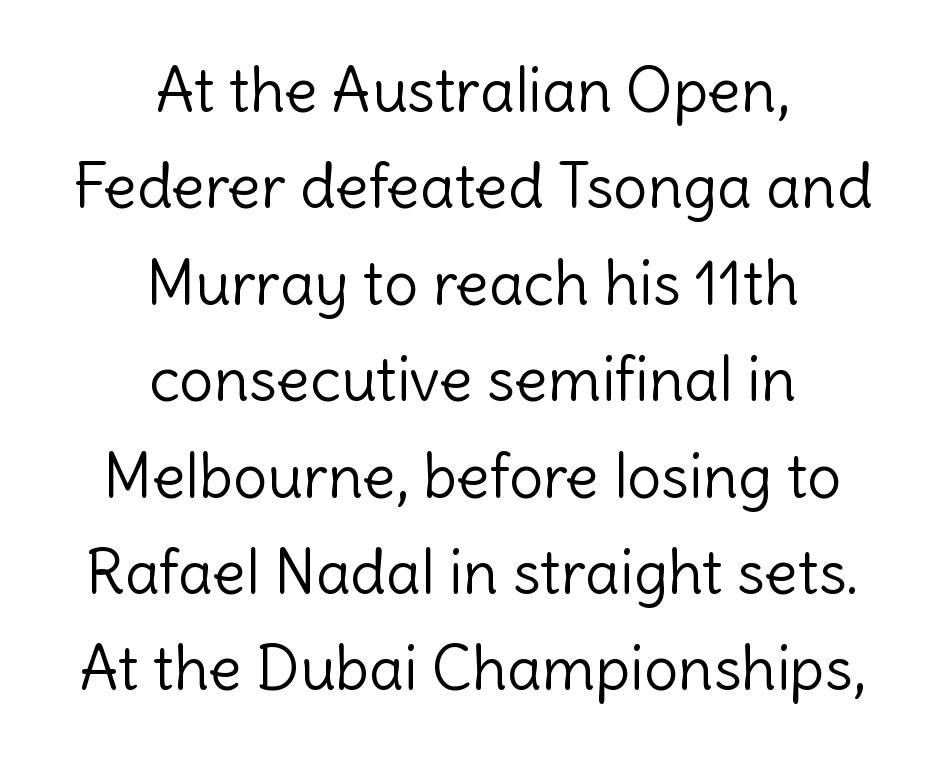
Q: Is the text bold? A: No.
Q: Is the text italic (slanted)? A: No, it is upright.
Q: Is the typeface a serif or a sans-serif typeface? A: Sans-serif.
Q: Is the text underlined? A: No.
Q: How is the paragraph aligned? A: Centered.
Q: Is the spacing between letters normal or unusually wide? A: Normal.
Q: Is the spacing between lines tight, normal or loose? A: Normal.
Q: Width (condensed, normal, or wide)? A: Normal.
Q: x-height? A: Medium.
Q: Monospaced? A: No.
